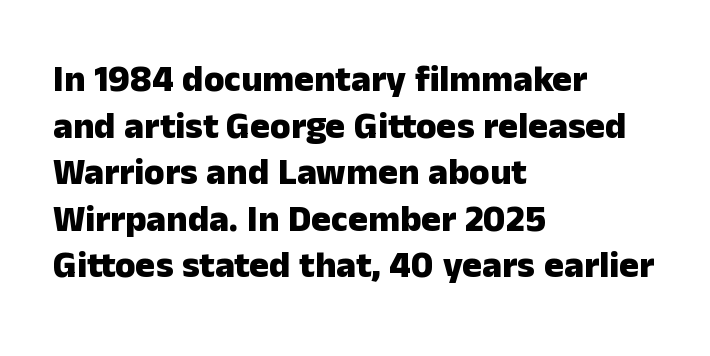
The image shows 37 px heavy sans-serif type, upright; set left-aligned, normal line spacing (1.26x), normal letter spacing, not underlined; low stroke contrast and a medium x-height.
